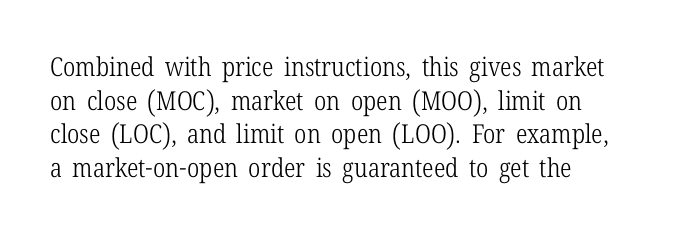
Q: Is the text bold? A: No.
Q: Is the text italic (slanted)? A: No, it is upright.
Q: Is the text underlined? A: No.
Q: Is the spacing between letters normal or unusually wide? A: Normal.
Q: Is the spacing between lines tight, normal or loose? A: Normal.
